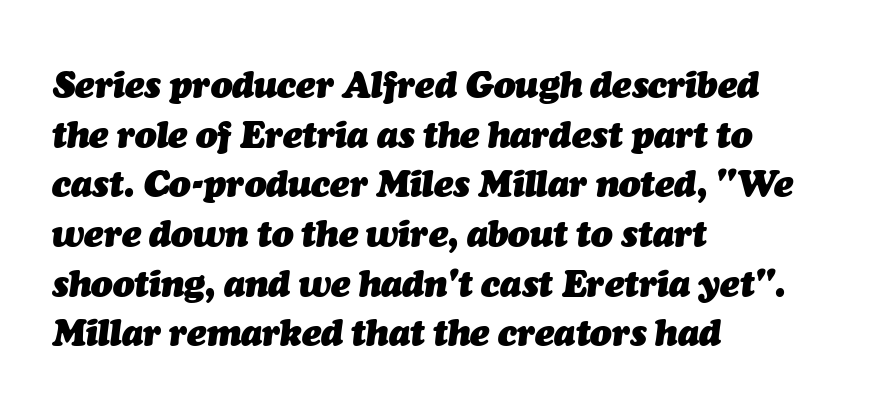
{"italic": "yes", "lean": "right", "slant_degrees": 7, "bold": "yes", "weight": "heavy", "width": "normal", "stroke_contrast": "medium", "x_height": "medium", "monospaced": "no", "underline": "no", "align": "left", "line_spacing": "normal", "line_spacing_ratio": 1.38, "letter_spacing": "normal", "letter_spacing_em": 0.0, "glyph_px": 36}
